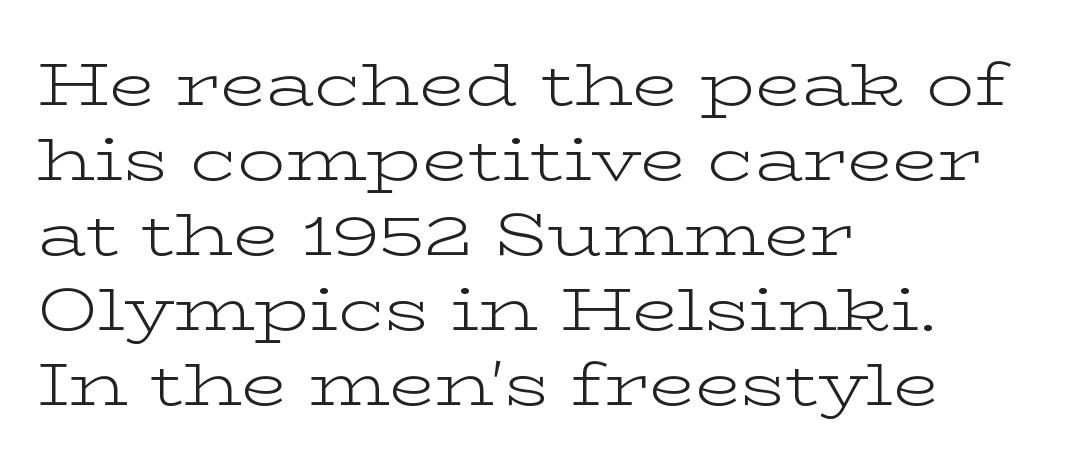
The image shows 60 px light, wide serif type, upright; set left-aligned, normal line spacing (1.25x), normal letter spacing, not underlined; low stroke contrast and a medium x-height.
